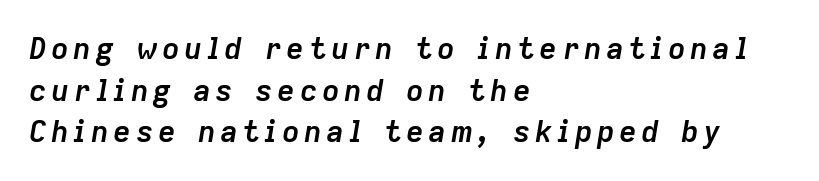
{"italic": "yes", "lean": "right", "slant_degrees": 9, "bold": "yes", "weight": "semibold", "width": "normal", "stroke_contrast": "low", "x_height": "medium", "monospaced": "no", "underline": "no", "align": "left", "line_spacing": "normal", "line_spacing_ratio": 1.39, "glyph_px": 30}
